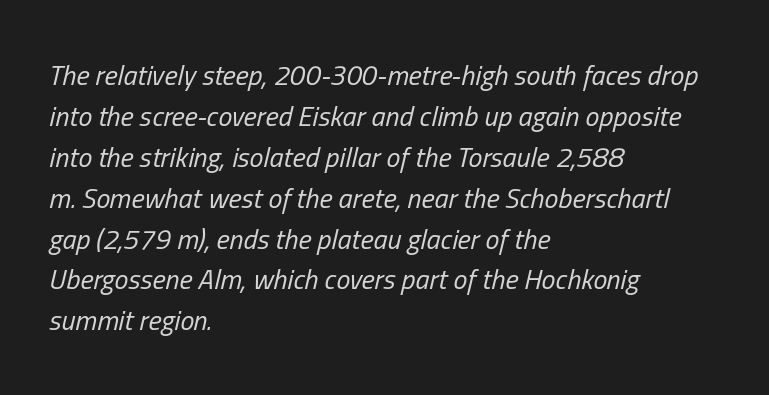
{"italic": "yes", "lean": "right", "slant_degrees": 13, "bold": "no", "weight": "regular", "width": "condensed", "stroke_contrast": "low", "x_height": "medium", "monospaced": "no", "underline": "no", "align": "left", "line_spacing": "normal", "line_spacing_ratio": 1.46, "letter_spacing": "normal", "letter_spacing_em": 0.0, "glyph_px": 28}
